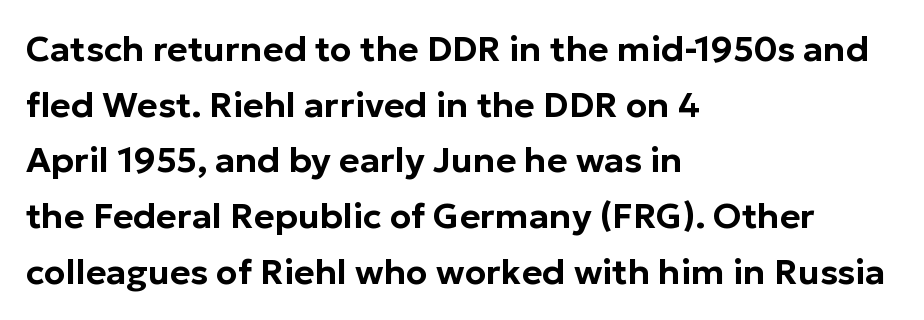
Q: Is the text italic (slanted)? A: No, it is upright.
Q: Is the typeface a serif or a sans-serif typeface? A: Sans-serif.
Q: Is the text underlined? A: No.
Q: How is the paragraph aligned? A: Left-aligned.
Q: Is the spacing between letters normal or unusually wide? A: Normal.
Q: Is the spacing between lines tight, normal or loose? A: Normal.
Q: Width (condensed, normal, or wide)? A: Normal.
Q: Stroke contrast? A: Low.
Q: x-height? A: Medium.
Q: Monospaced? A: No.
